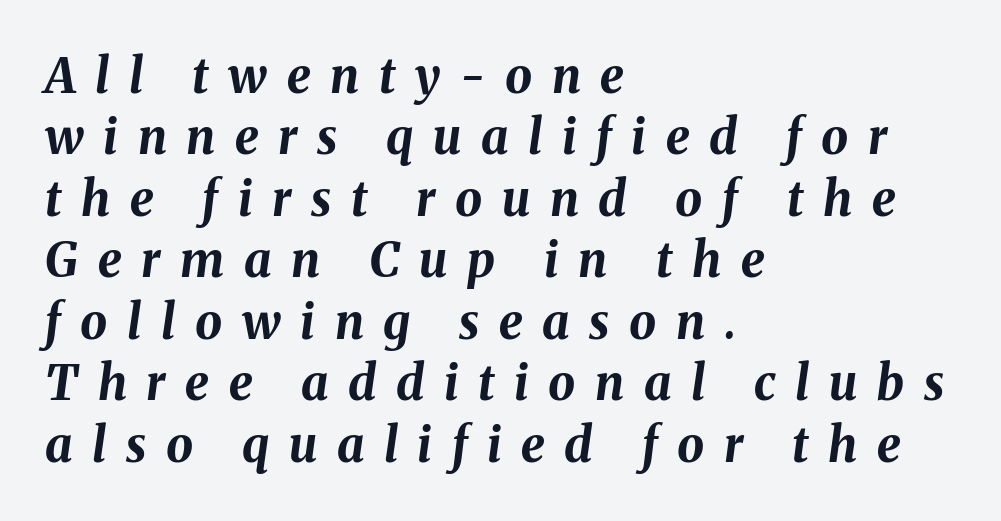
Quick note: interline space is typical. Glance below the letters and you will spot only blank space. The lines in this sample share a left origin and differ only in where they stop. Pretty heavy lettering here — definitely bold.
